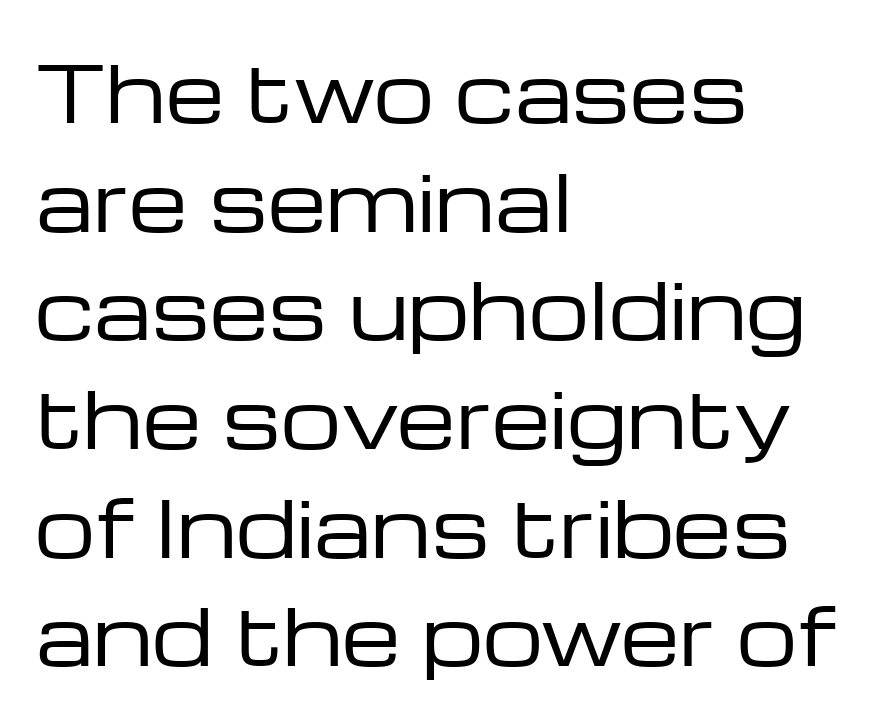
{"serif": "no", "italic": "no", "bold": "no", "weight": "regular", "width": "wide", "stroke_contrast": "low", "x_height": "medium", "monospaced": "no", "underline": "no", "align": "left", "line_spacing": "normal", "line_spacing_ratio": 1.43, "letter_spacing": "normal", "letter_spacing_em": 0.0, "glyph_px": 76}
